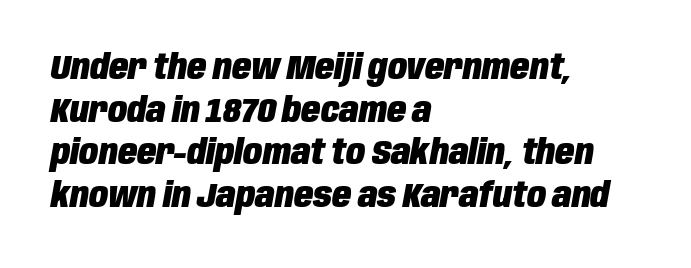
The image shows 35 px heavy, condensed type, italic (leaning right); set left-aligned, line spacing 1.22x, normal letter spacing, not underlined; low stroke contrast and a large x-height.
